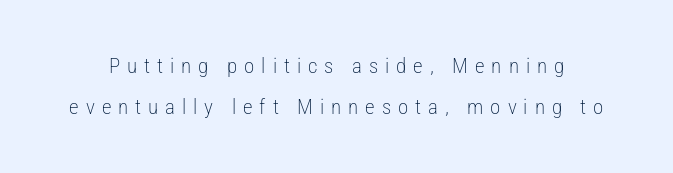
Posture: upright roman. The letters are spread apart with noticeably loose tracking. Whoever set this chose breathing room over compactness in the vertical rhythm. No letter is thick-stroked: the sample isn't bold. Honestly, there is no underline to notice here at all.
